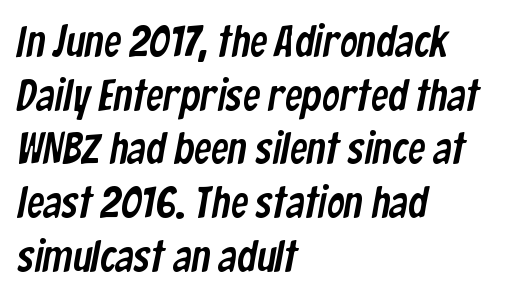
The image shows 44 px condensed sans-serif type; set left-aligned, line spacing 1.22x, normal letter spacing, not underlined; low stroke contrast and a medium x-height.
